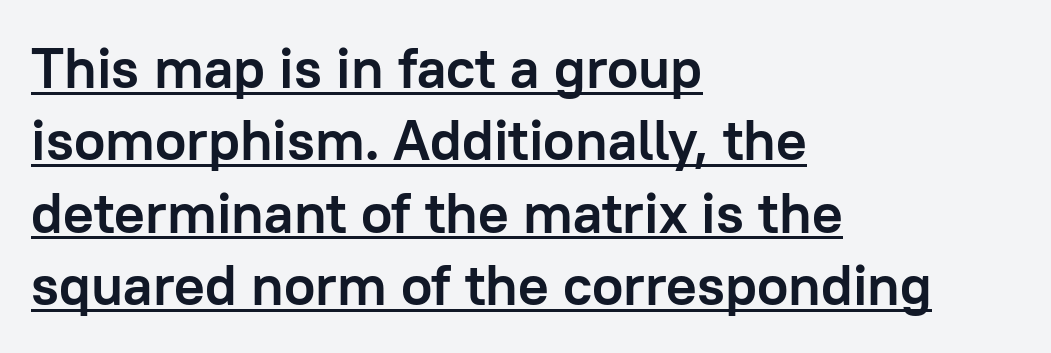
{"serif": "no", "italic": "no", "bold": "yes", "weight": "semibold", "width": "normal", "stroke_contrast": "low", "x_height": "medium", "monospaced": "no", "underline": "yes", "align": "left", "line_spacing": "normal", "line_spacing_ratio": 1.27, "letter_spacing": "normal", "letter_spacing_em": 0.0, "glyph_px": 57}
